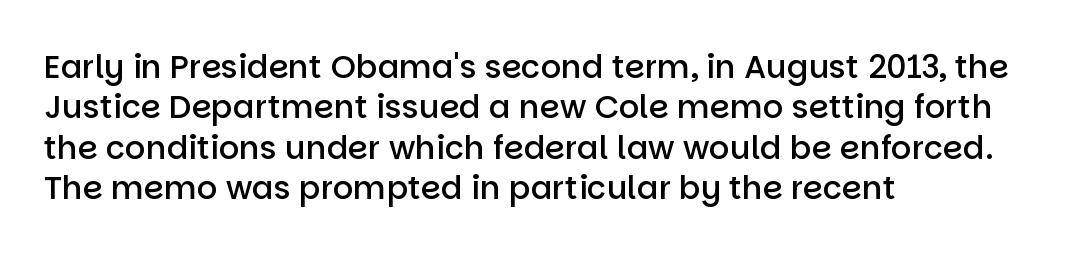
Q: Is the text bold? A: Semi-bold.
Q: Is the text italic (slanted)? A: No, it is upright.
Q: Is the typeface a serif or a sans-serif typeface? A: Sans-serif.
Q: Is the text underlined? A: No.
Q: How is the paragraph aligned? A: Left-aligned.
Q: Is the spacing between letters normal or unusually wide? A: Normal.
Q: Is the spacing between lines tight, normal or loose? A: Normal.
Q: Width (condensed, normal, or wide)? A: Normal.
Q: Stroke contrast? A: Low.
Q: x-height? A: Large.
Q: Monospaced? A: No.
